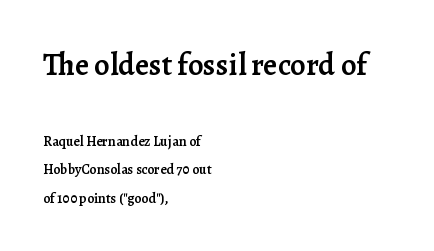
The image shows 31 px semibold serif type, upright; set left-aligned, loose line spacing (2.03x), normal letter spacing, not underlined; the first (top) block is 2.21x larger; low stroke contrast and a medium x-height.
